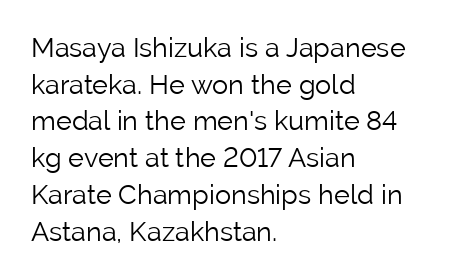
Q: Is the text bold? A: No.
Q: Is the text italic (slanted)? A: No, it is upright.
Q: Is the text underlined? A: No.
Q: How is the paragraph aligned? A: Left-aligned.
Q: Is the spacing between letters normal or unusually wide? A: Normal.
Q: Is the spacing between lines tight, normal or loose? A: Normal.
